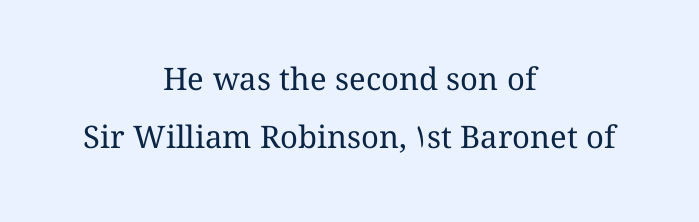
{"italic": "no", "bold": "no", "weight": "regular", "width": "normal", "stroke_contrast": "medium", "x_height": "medium", "monospaced": "no", "underline": "no", "align": "center", "line_spacing_ratio": 1.88, "letter_spacing": "normal", "letter_spacing_em": 0.0, "glyph_px": 31}
